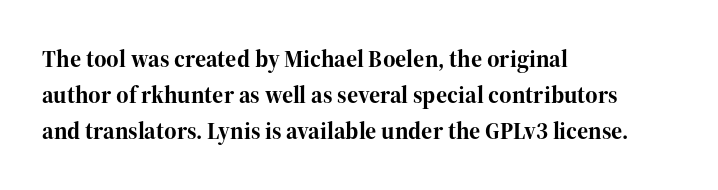
The image shows 24 px bold type, upright; set left-aligned, normal line spacing (1.49x), normal letter spacing, not underlined.
